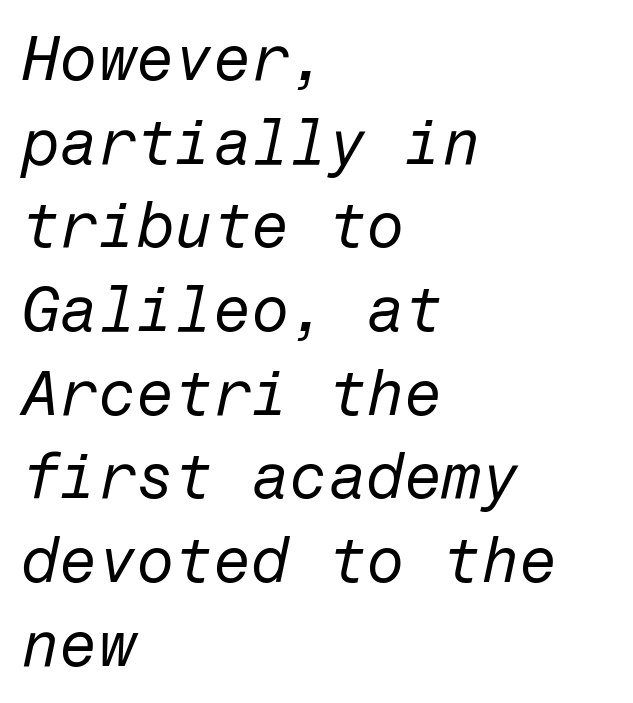
{"italic": "yes", "lean": "right", "slant_degrees": 12, "bold": "no", "weight": "regular", "width": "normal", "stroke_contrast": "low", "x_height": "medium", "underline": "no", "align": "left", "line_spacing": "normal", "line_spacing_ratio": 1.35, "letter_spacing": "normal", "letter_spacing_em": 0.0, "glyph_px": 62}
